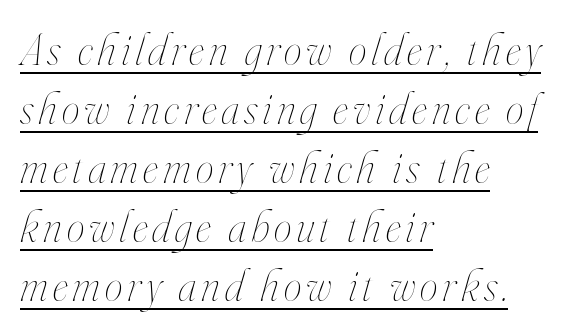
How would I describe the line gaps? Plain and ordinary. Spacing verdict: proportional, widths tailored to each character. On a weight scale, this lands at 450 or below. Underlined type. Posture: slanted.
